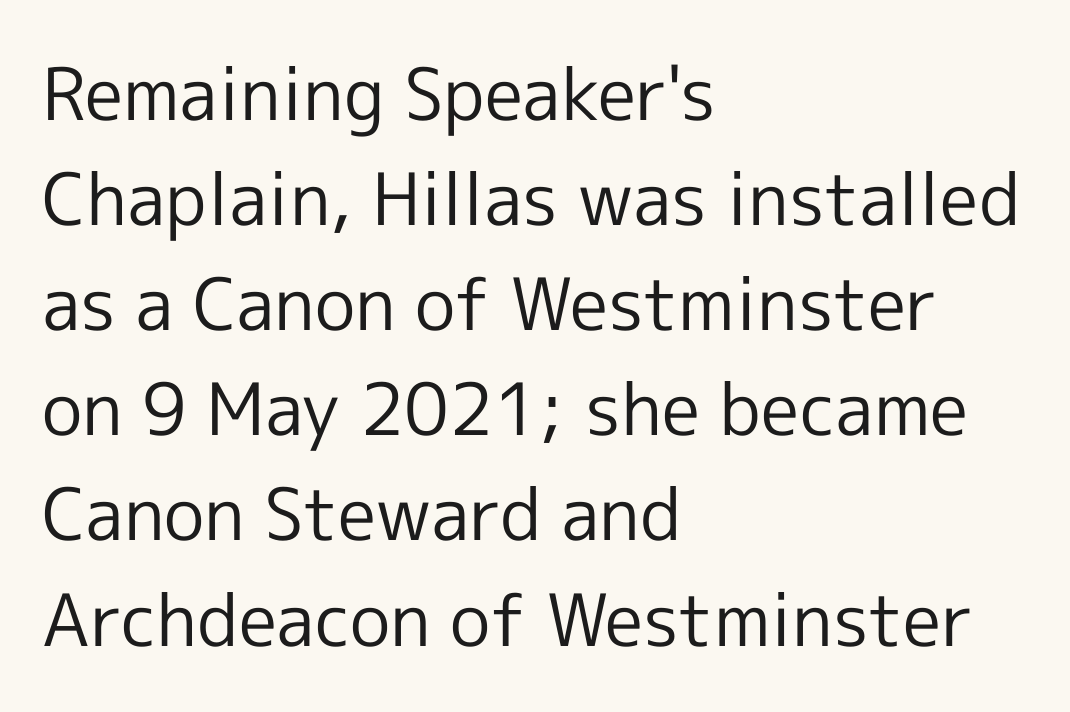
The image shows 72 px regular-weight sans-serif type, upright; set left-aligned, normal line spacing (1.46x), normal letter spacing, not underlined; a medium x-height.
